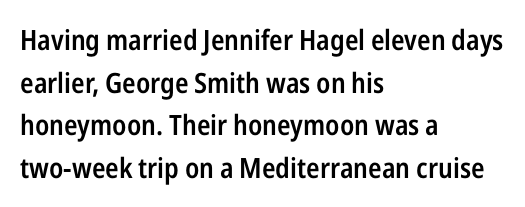
The image shows 28 px semibold, condensed sans-serif type, upright; set left-aligned, normal line spacing (1.52x), normal letter spacing, not underlined; low stroke contrast and a medium x-height.
